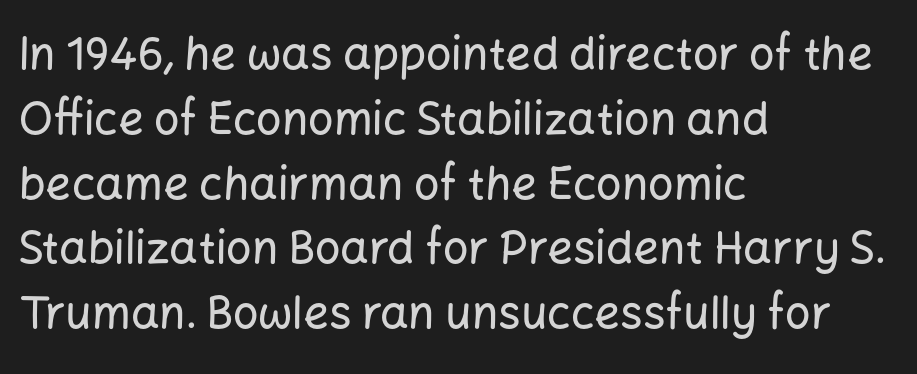
{"serif": "no", "italic": "no", "width": "normal", "stroke_contrast": "low", "x_height": "medium", "monospaced": "no", "underline": "no", "align": "left", "line_spacing": "normal", "line_spacing_ratio": 1.44, "letter_spacing": "normal", "letter_spacing_em": 0.0, "glyph_px": 45}
